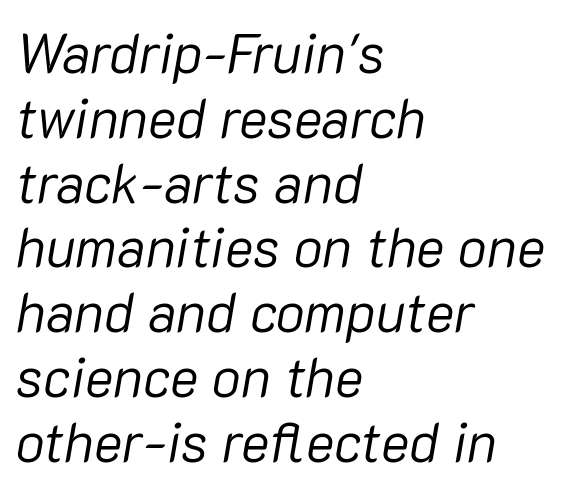
The image shows 54 px regular-weight type, italic (leaning right); set left-aligned, line spacing 1.2x, normal letter spacing, not underlined; low stroke contrast and a medium x-height.
